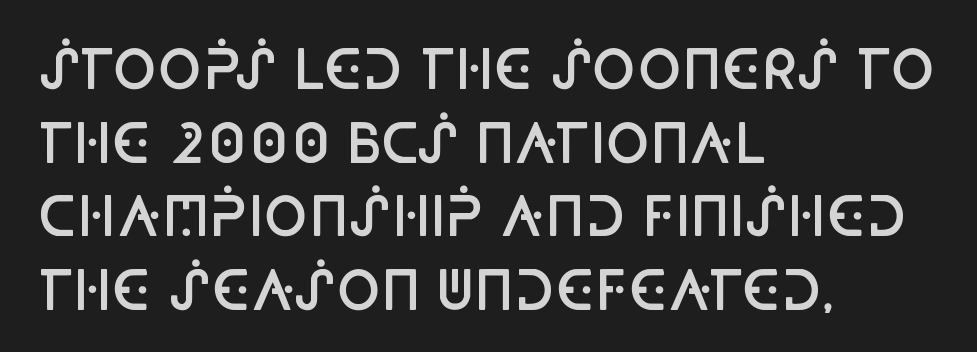
A semibold gives these letters moderate extra thickness, short of bold. This sample uses plain, unmodified letter spacing. Is there much room between lines? A standard amount, neither cramped nor airy. This rendering features lettering with no underline. Spacing verdict: proportional, widths tailored to each character. Posture: straight, roman, zero tilt.
